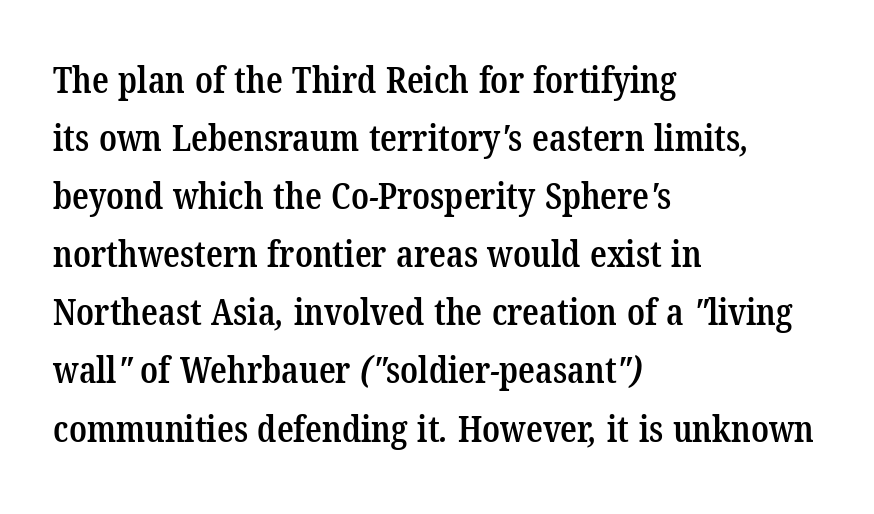
The image shows 37 px semibold, condensed serif type; set left-aligned, normal line spacing (1.57x), normal letter spacing, not underlined; low stroke contrast and a medium x-height.
